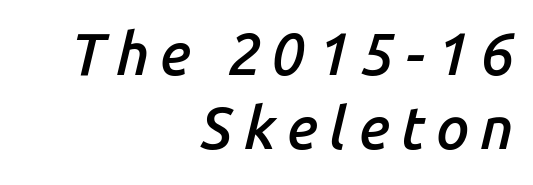
Q: Is the text bold? A: Semi-bold.
Q: Is the text italic (slanted)? A: Yes, it leans right by about 14 degrees.
Q: Is the text underlined? A: No.
Q: How is the paragraph aligned? A: Right-aligned.
Q: Is the spacing between lines tight, normal or loose? A: Normal.
Q: Width (condensed, normal, or wide)? A: Normal.
Q: Stroke contrast? A: Low.
Q: x-height? A: Medium.
Q: Monospaced? A: No.
